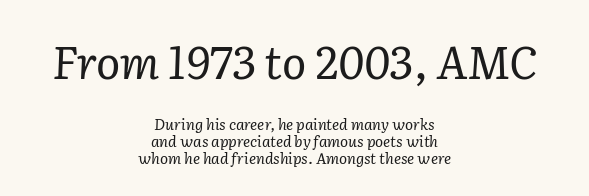
Any mark beneath the type? The region is blank. Yep, those are serifs on the letters. Nothing heavy about these letters — not bold at all. Compared with ordinary roman type, these characters are visibly tilted. No extra tracking has been applied to these lines.
